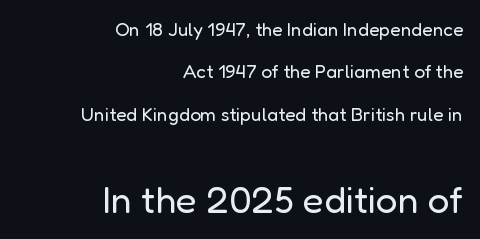
Nobody touched the tracking dial on this one. Check the space under the baseline: it is left empty. Look at the glyph heights: the lower group is clearly the bigger setting. These glyphs show unthickened strokes, regular width or finer.
